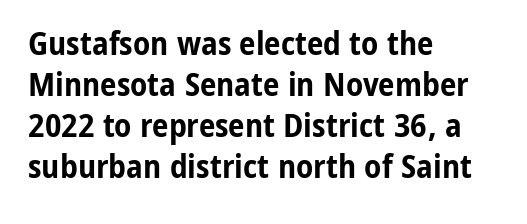
Q: Is the text bold? A: Yes.
Q: Is the text italic (slanted)? A: No, it is upright.
Q: Is the typeface a serif or a sans-serif typeface? A: Sans-serif.
Q: Is the text underlined? A: No.
Q: How is the paragraph aligned? A: Left-aligned.
Q: Is the spacing between letters normal or unusually wide? A: Normal.
Q: Width (condensed, normal, or wide)? A: Condensed.
Q: Stroke contrast? A: Low.
Q: x-height? A: Medium.
Q: Monospaced? A: No.
